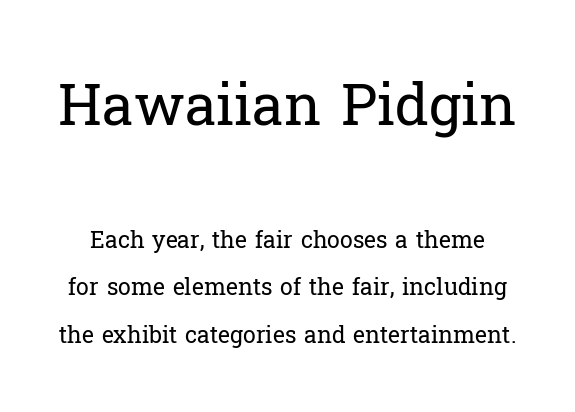
The image shows 57 px regular-weight serif type, upright; set loose line spacing (2.07x), normal letter spacing, not underlined; the first (top) block is 2.48x larger; low stroke contrast and a medium x-height.
